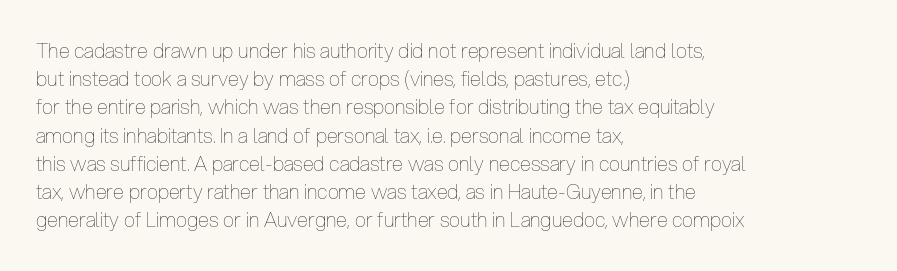
The image shows 20 px text type, upright; set left-aligned, normal line spacing (1.41x), normal letter spacing, not underlined.
